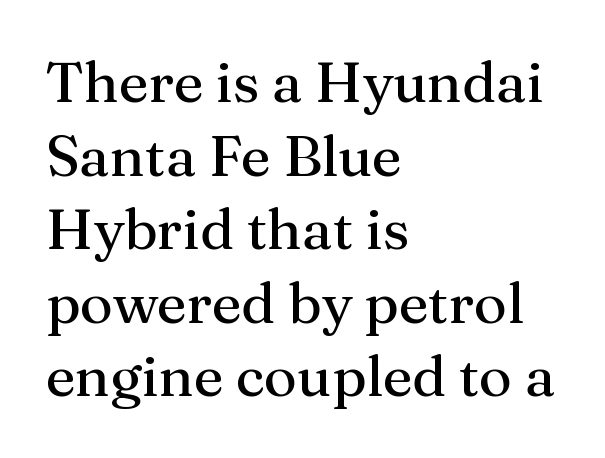
The face used here is proportionally spaced, like ordinary book or web type. The rendering anchors every line to the left-hand side. Here the glyphs are tracked normally, forming tight word shapes. Glance below the letters and you will spot only blank space.
